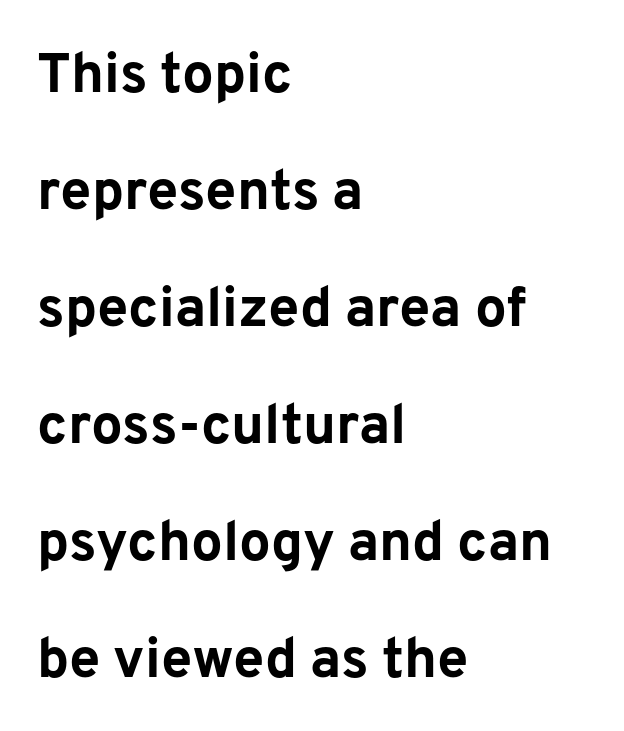
The image shows 56 px bold sans-serif type, upright; set left-aligned, loose line spacing (2.09x), normal letter spacing, not underlined; low stroke contrast and a medium x-height.
